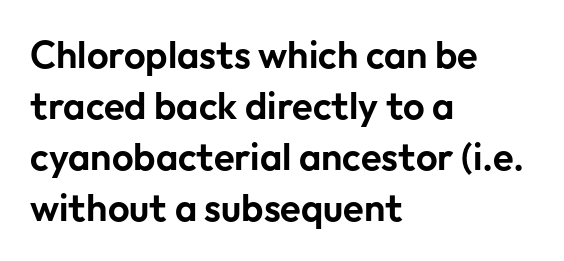
Q: Is the text italic (slanted)? A: No, it is upright.
Q: Is the typeface a serif or a sans-serif typeface? A: Sans-serif.
Q: Is the text underlined? A: No.
Q: How is the paragraph aligned? A: Left-aligned.
Q: Is the spacing between letters normal or unusually wide? A: Normal.
Q: Is the spacing between lines tight, normal or loose? A: Normal.
Q: Width (condensed, normal, or wide)? A: Normal.
Q: Stroke contrast? A: Low.
Q: x-height? A: Medium.
Q: Monospaced? A: No.
